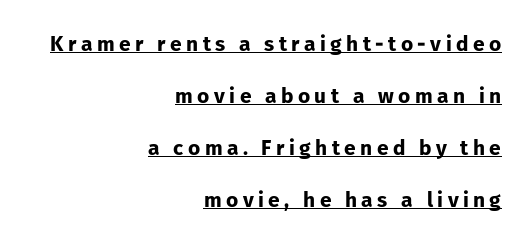
Q: Is the text bold? A: Yes.
Q: Is the text italic (slanted)? A: No, it is upright.
Q: Is the text underlined? A: Yes.
Q: How is the paragraph aligned? A: Right-aligned.
Q: Is the spacing between letters normal or unusually wide? A: Unusually wide.
Q: Is the spacing between lines tight, normal or loose? A: Loose.
